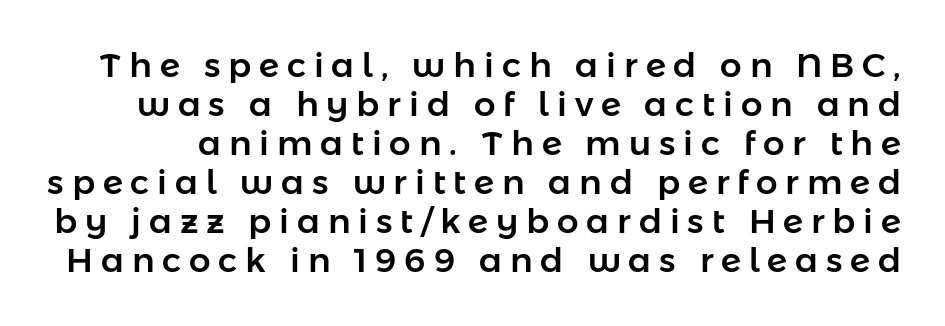
Typographically, this falls in the sans-serif category. Anything drawn beneath the words? Only blank space. If you measured baseline to baseline, you'd find a short distance. Do the letters lean? They stand straight. Looks like regular typesetting: each glyph gets only the width it needs.
